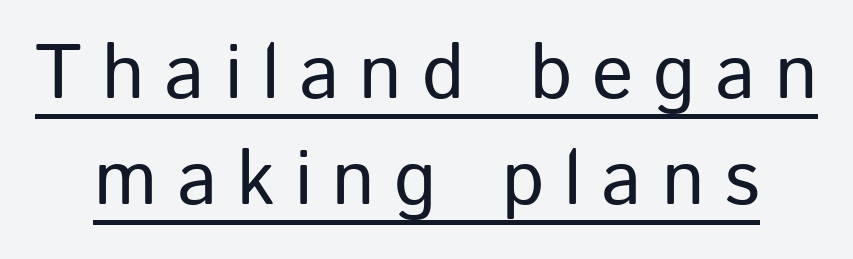
The string is rendered with underlining switched on. The cut favours lightness, reaching ordinary text weight at its darkest. The leading is moderate, giving the passage an even texture. These lines have a slow, spaced-out rhythm from letter to letter.
